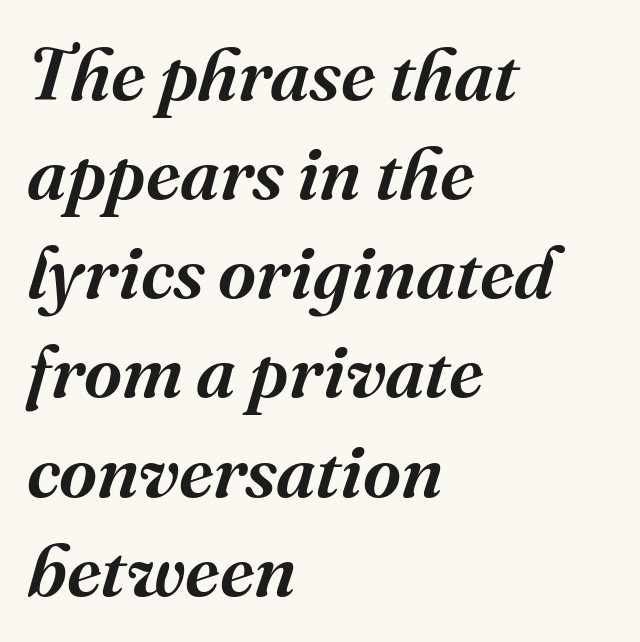
{"serif": "yes", "italic": "yes", "lean": "right", "slant_degrees": 16, "width": "normal", "stroke_contrast": "medium", "x_height": "medium", "monospaced": "no", "underline": "no", "align": "left", "line_spacing": "normal", "line_spacing_ratio": 1.34, "letter_spacing": "normal", "letter_spacing_em": 0.0, "glyph_px": 74}
